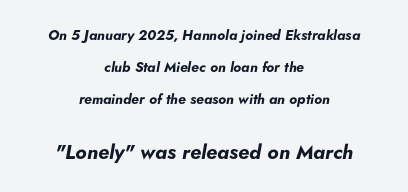
{"italic": "yes", "lean": "right", "slant_degrees": 5, "bold": "yes", "underline": "no", "align": "center", "line_spacing": "loose", "line_spacing_ratio": 2.28, "letter_spacing": "normal", "letter_spacing_em": 0.0, "larger_block": "second", "size_ratio": 1.43, "glyph_px": 20}
